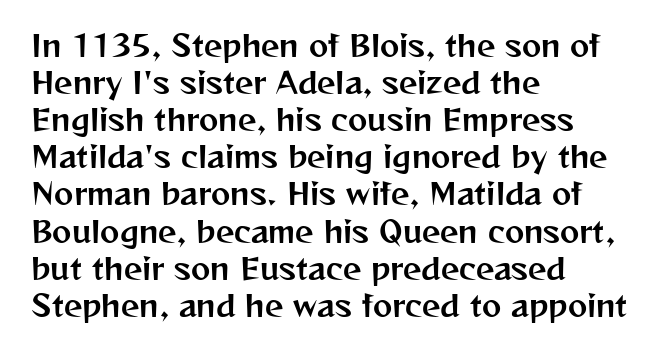
Q: Is the text italic (slanted)? A: No, it is upright.
Q: Is the typeface a serif or a sans-serif typeface? A: Sans-serif.
Q: Is the text underlined? A: No.
Q: How is the paragraph aligned? A: Left-aligned.
Q: Is the spacing between letters normal or unusually wide? A: Normal.
Q: Is the spacing between lines tight, normal or loose? A: Normal.
Q: Width (condensed, normal, or wide)? A: Normal.
Q: Stroke contrast? A: Medium.
Q: x-height? A: Medium.
Q: Monospaced? A: No.
